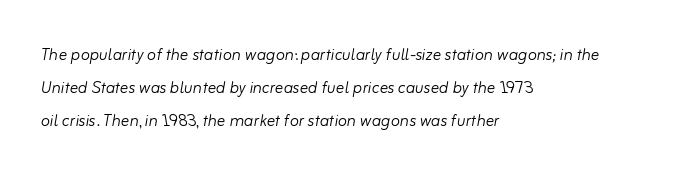
Baseline-to-baseline distance is the conventional proportion of letter height. The horizontal fit of the characters is conventional and even. Each row of text sits above clean, open space. The rendering anchors every line to the left-hand side.
